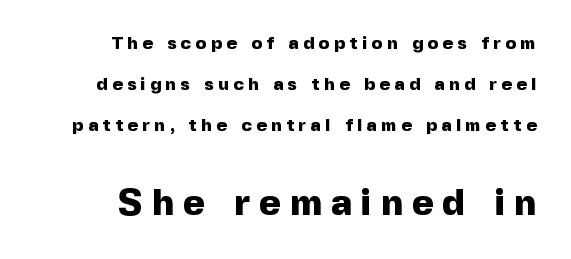
Quick note: not italic, upright. The letters carry no serifs — their stems end cleanly without finishing strokes. Note: smaller setting up top, larger setting below. The strokes are fattened all the way to bold. A student would call this right alignment; a typographer would say flush right, rag left.
